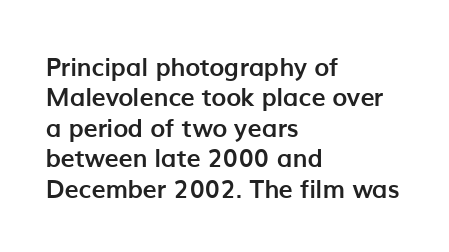
{"italic": "no", "bold": "yes", "underline": "no", "align": "left", "line_spacing_ratio": 1.22, "letter_spacing": "normal", "letter_spacing_em": 0.0, "glyph_px": 25}
